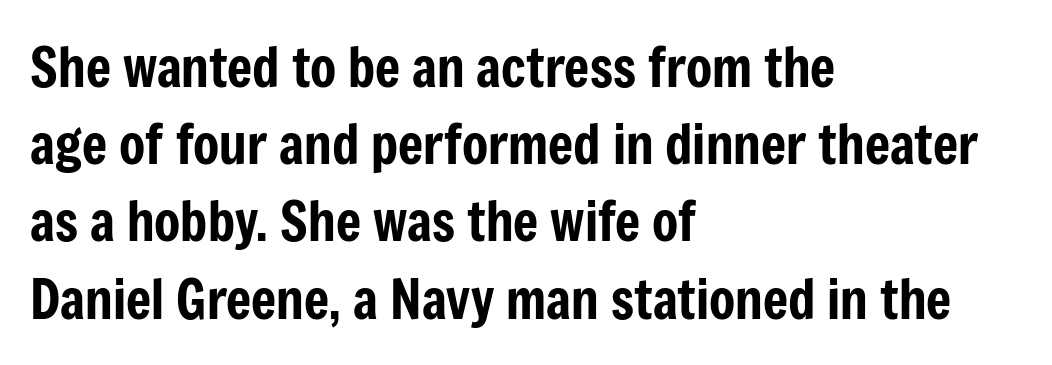
{"serif": "no", "italic": "no", "width": "condensed", "stroke_contrast": "low", "x_height": "medium", "monospaced": "no", "underline": "no", "align": "left", "line_spacing": "normal", "line_spacing_ratio": 1.43, "letter_spacing": "normal", "letter_spacing_em": 0.0, "glyph_px": 54}
